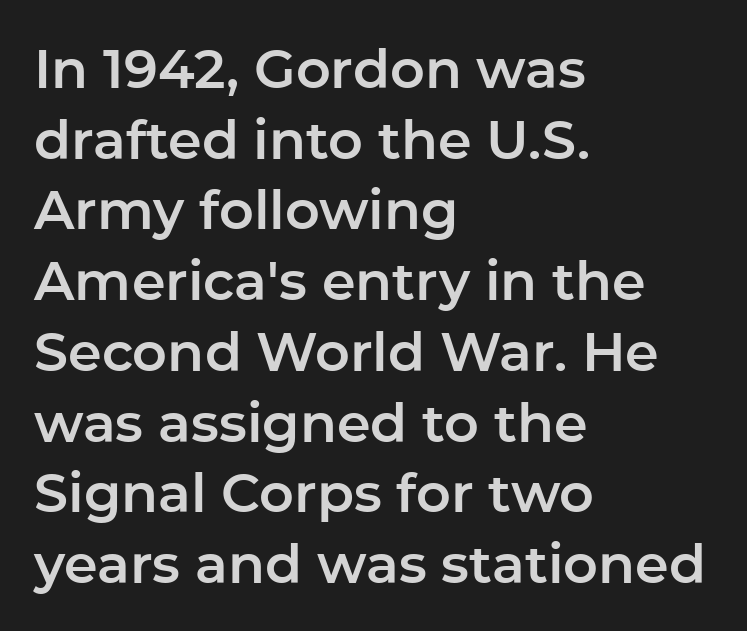
Q: Is the text italic (slanted)? A: No, it is upright.
Q: Is the typeface a serif or a sans-serif typeface? A: Sans-serif.
Q: Is the text underlined? A: No.
Q: How is the paragraph aligned? A: Left-aligned.
Q: Is the spacing between letters normal or unusually wide? A: Normal.
Q: Is the spacing between lines tight, normal or loose? A: Normal.
Q: Width (condensed, normal, or wide)? A: Normal.
Q: Stroke contrast? A: Low.
Q: x-height? A: Medium.
Q: Monospaced? A: No.
